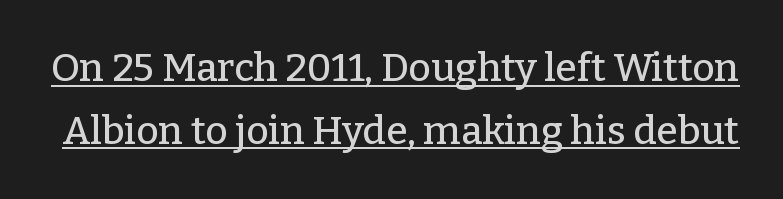
In terms of letterform style, serifs are clearly present. Vertical spacing — default. Character widths vary here, with narrow letters taking less room than wide ones. The face used here appears with an underline applied.
